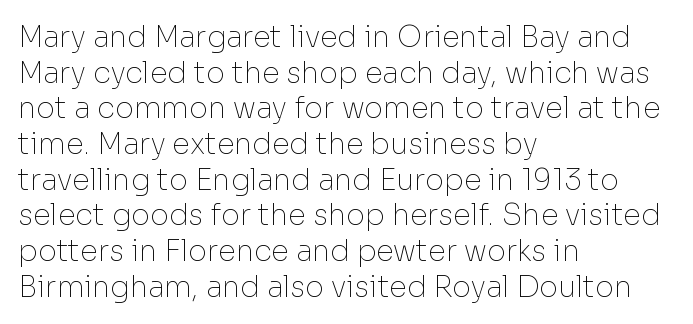
The image shows 29 px thin sans-serif type, upright; set left-aligned, line spacing 1.23x, normal letter spacing, not underlined; low stroke contrast and a medium x-height.
